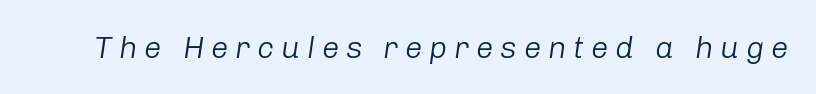
Tracking value appears strongly positive — letters spread wide. Is this a fixed-width face? No — the glyphs have proportional, varying widths. The weight would be labelled regular, book, light, or lighter still. Underline: absent. Looking at the ascenders, they clearly lean.
